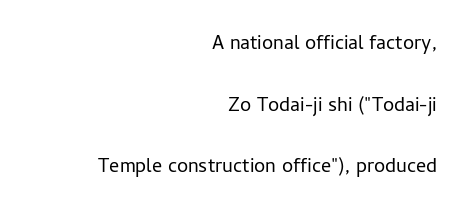
Glyph-to-glyph distance matches everyday printed text. How would I describe the line gaps? Wide and relaxed. The typeface has the unassuming heft of standard copy or less. Posture: straight, roman, zero tilt. Check under the words: just untouched page. All the whitespace from short lines collects on the left.
